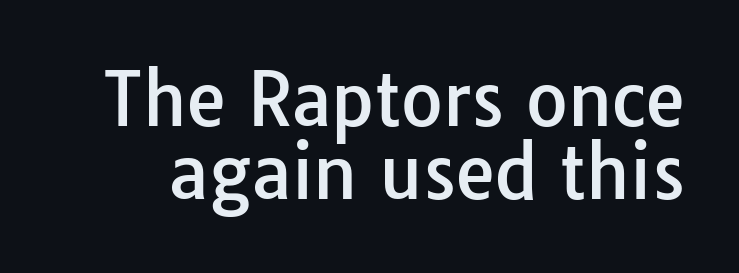
Q: Is the text italic (slanted)? A: No, it is upright.
Q: Is the typeface a serif or a sans-serif typeface? A: Sans-serif.
Q: Is the text underlined? A: No.
Q: Is the spacing between letters normal or unusually wide? A: Normal.
Q: Is the spacing between lines tight, normal or loose? A: Tight.
Q: Width (condensed, normal, or wide)? A: Normal.
Q: Stroke contrast? A: Low.
Q: x-height? A: Medium.
Q: Monospaced? A: No.
